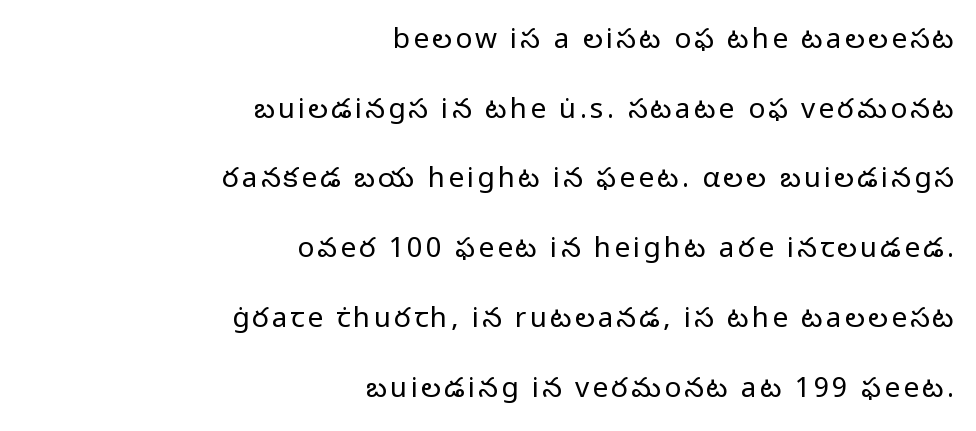
{"serif": "no", "italic": "no", "bold": "no", "weight": "regular", "width": "normal", "stroke_contrast": "low", "x_height": "medium", "monospaced": "no", "underline": "no", "align": "right", "line_spacing": "loose", "line_spacing_ratio": 2.49, "glyph_px": 28}
